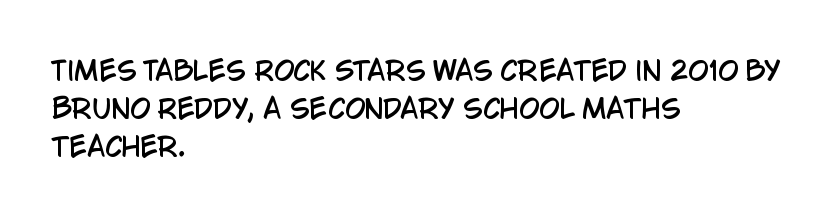
Vertical strokes here are truly vertical. Inter-character spacing is left at the font's built-in metrics. Beneath every word, the page is bare. The typesetter chose a ragged-right arrangement here. Quick note: interline space is typical.
